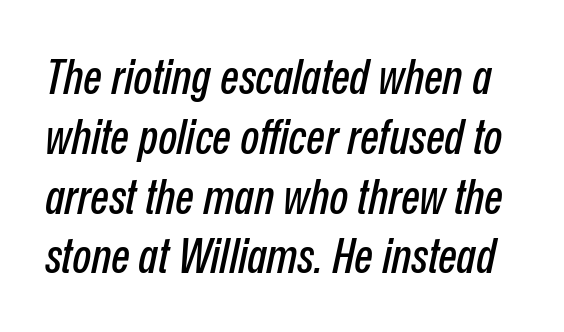
The image shows 49 px condensed type, italic (leaning right); set line spacing 1.22x, normal letter spacing, not underlined; low stroke contrast and a medium x-height.
